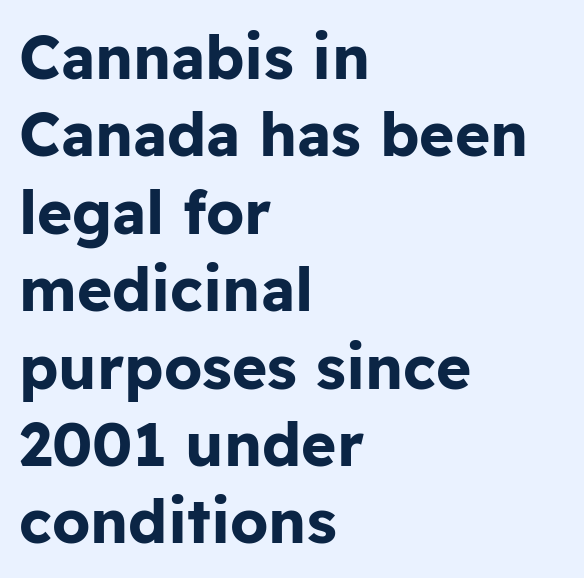
Q: Is the text bold? A: Yes.
Q: Is the text italic (slanted)? A: No, it is upright.
Q: Is the typeface a serif or a sans-serif typeface? A: Sans-serif.
Q: Is the text underlined? A: No.
Q: How is the paragraph aligned? A: Left-aligned.
Q: Is the spacing between letters normal or unusually wide? A: Normal.
Q: Is the spacing between lines tight, normal or loose? A: Normal.
Q: Width (condensed, normal, or wide)? A: Normal.
Q: Stroke contrast? A: Low.
Q: x-height? A: Medium.
Q: Monospaced? A: No.
